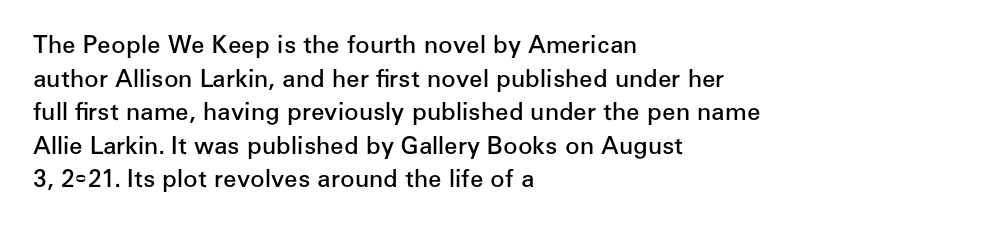
Q: Is the text bold? A: Semi-bold.
Q: Is the text italic (slanted)? A: No, it is upright.
Q: Is the text underlined? A: No.
Q: How is the paragraph aligned? A: Left-aligned.
Q: Is the spacing between letters normal or unusually wide? A: Normal.
Q: Is the spacing between lines tight, normal or loose? A: Normal.
